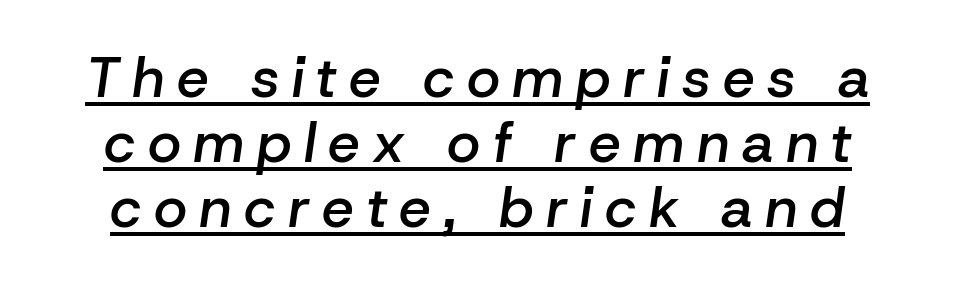
The image shows 57 px semibold type, italic (leaning right); set tight line spacing (1.14x), unusually wide letter spacing (+0.22 em), underlined; low stroke contrast and a medium x-height.
